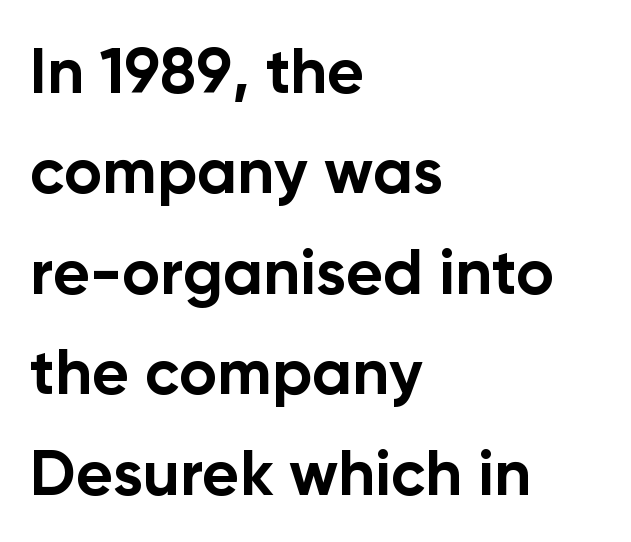
Q: Is the text bold? A: Yes.
Q: Is the text italic (slanted)? A: No, it is upright.
Q: Is the typeface a serif or a sans-serif typeface? A: Sans-serif.
Q: Is the text underlined? A: No.
Q: How is the paragraph aligned? A: Left-aligned.
Q: Is the spacing between letters normal or unusually wide? A: Normal.
Q: Is the spacing between lines tight, normal or loose? A: Normal.
Q: Width (condensed, normal, or wide)? A: Normal.
Q: Stroke contrast? A: Low.
Q: x-height? A: Medium.
Q: Monospaced? A: No.
